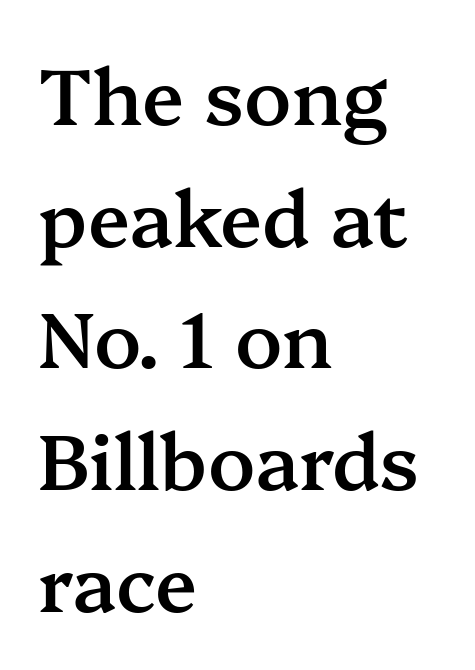
Students, note that the glyphs here touch the page at normal intervals. The glyphs are unaccompanied by any horizontal stroke below them. This rendering uses left alignment, leaving the right contour irregular. Stroke terminals: seriffed. These lines sit exactly where default settings would place them.
